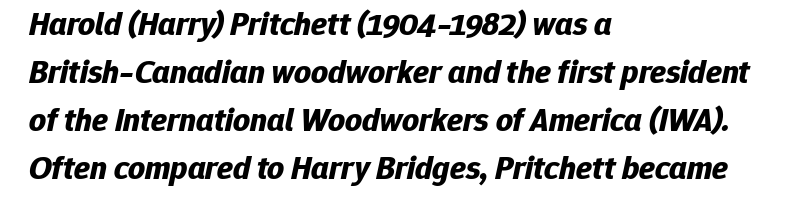
{"italic": "yes", "lean": "right", "slant_degrees": 12, "bold": "yes", "weight": "bold", "width": "normal", "stroke_contrast": "low", "x_height": "medium", "monospaced": "no", "underline": "no", "align": "left", "line_spacing": "normal", "line_spacing_ratio": 1.45, "letter_spacing": "normal", "letter_spacing_em": 0.0, "glyph_px": 33}
